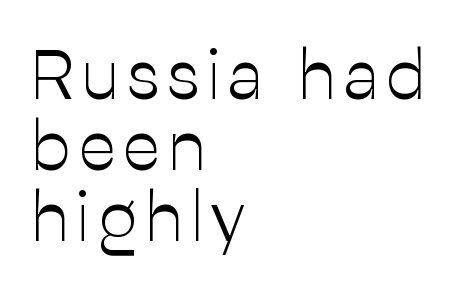
The image shows 69 px light sans-serif type, upright; set left-aligned, tight line spacing (1.03x), not underlined; low stroke contrast and a medium x-height.
